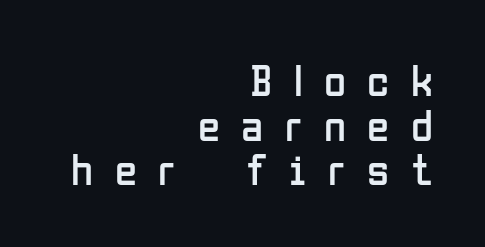
Q: Is the text bold? A: No.
Q: Is the text italic (slanted)? A: No, it is upright.
Q: Is the typeface a serif or a sans-serif typeface? A: Sans-serif.
Q: Is the text underlined? A: No.
Q: How is the paragraph aligned? A: Right-aligned.
Q: Is the spacing between letters normal or unusually wide? A: Unusually wide.
Q: Is the spacing between lines tight, normal or loose? A: Tight.
Q: Width (condensed, normal, or wide)? A: Condensed.
Q: Stroke contrast? A: Low.
Q: x-height? A: Medium.
Q: Monospaced? A: No.
